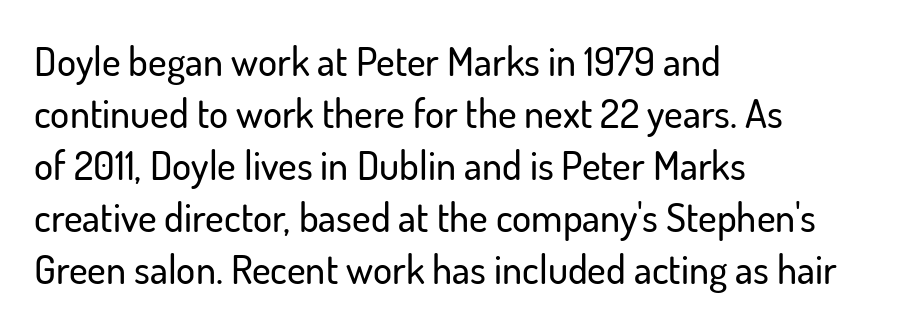
{"serif": "no", "italic": "no", "width": "normal", "stroke_contrast": "low", "x_height": "small", "monospaced": "no", "underline": "no", "align": "left", "line_spacing": "normal", "line_spacing_ratio": 1.3, "letter_spacing": "normal", "letter_spacing_em": 0.0, "glyph_px": 40}
